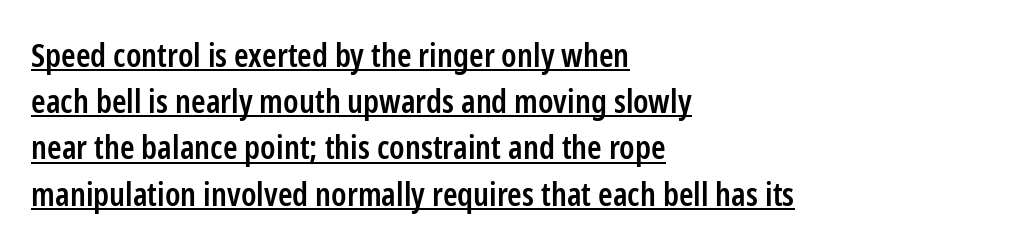
{"serif": "no", "italic": "no", "bold": "semi", "weight": "semibold", "width": "condensed", "stroke_contrast": "low", "x_height": "medium", "monospaced": "no", "underline": "yes", "align": "left", "line_spacing": "normal", "line_spacing_ratio": 1.4, "letter_spacing": "normal", "letter_spacing_em": 0.0, "glyph_px": 33}
